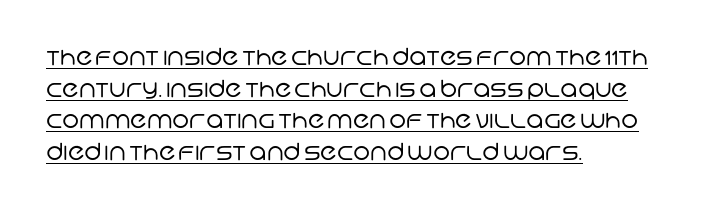
The image shows 23 px text type; set left-aligned, normal line spacing (1.38x), normal letter spacing, underlined.
